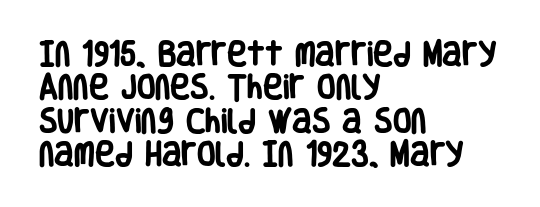
Q: Is the text bold? A: Yes.
Q: Is the text italic (slanted)? A: No, it is upright.
Q: Is the text underlined? A: No.
Q: How is the paragraph aligned? A: Left-aligned.
Q: Is the spacing between letters normal or unusually wide? A: Normal.
